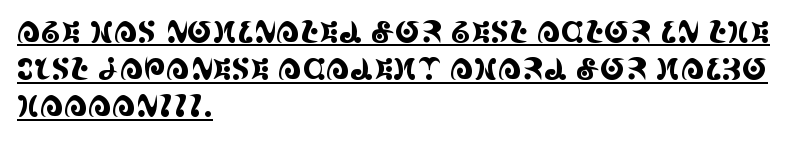
{"serif": "yes", "italic": "no", "width": "condensed", "x_height": "large", "monospaced": "no", "underline": "yes", "align": "left", "line_spacing_ratio": 1.24, "letter_spacing": "normal", "letter_spacing_em": 0.0, "glyph_px": 30}
